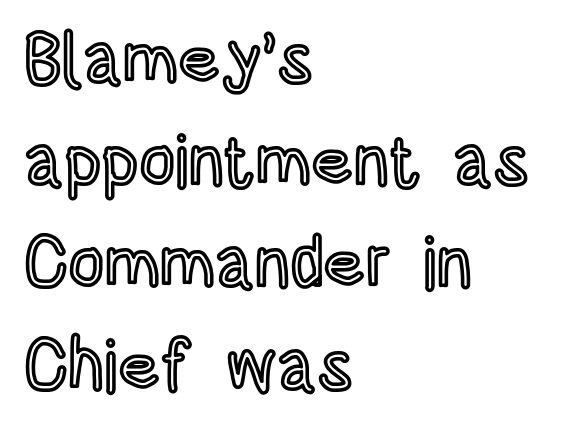
{"italic": "no", "width": "condensed", "x_height": "large", "monospaced": "no", "underline": "no", "align": "left", "line_spacing": "normal", "line_spacing_ratio": 1.44, "letter_spacing": "normal", "letter_spacing_em": 0.0, "glyph_px": 71}
